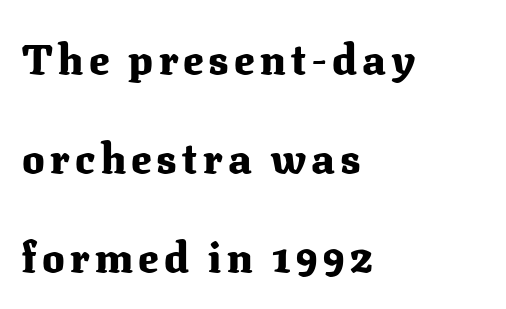
The image shows 42 px heavy serif type, upright; set left-aligned, loose line spacing (2.36x), not underlined; medium stroke contrast and a medium x-height.
